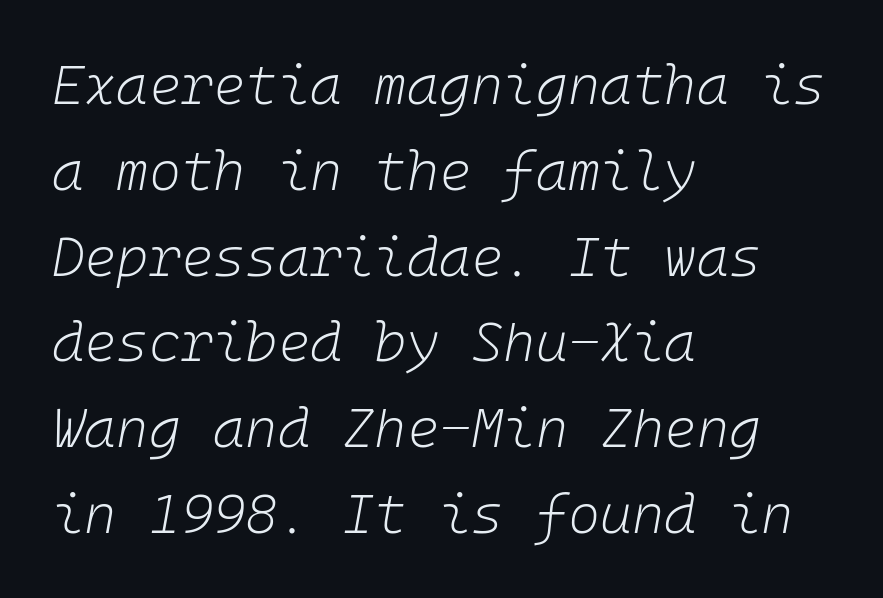
{"italic": "yes", "lean": "right", "slant_degrees": 10, "bold": "no", "weight": "light", "width": "normal", "stroke_contrast": "low", "x_height": "medium", "underline": "no", "align": "left", "line_spacing": "normal", "line_spacing_ratio": 1.56, "letter_spacing": "normal", "letter_spacing_em": 0.0, "glyph_px": 55}
